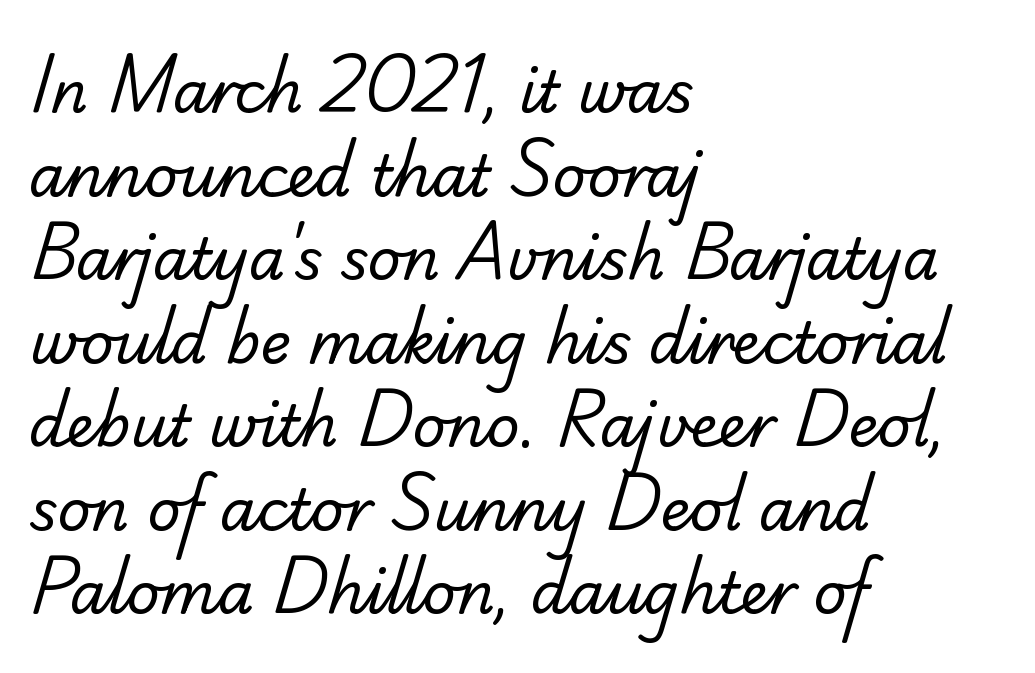
{"serif": "no", "bold": "no", "weight": "regular", "width": "normal", "stroke_contrast": "low", "x_height": "small", "monospaced": "no", "underline": "no", "align": "left", "line_spacing": "normal", "line_spacing_ratio": 1.44, "letter_spacing": "normal", "letter_spacing_em": 0.0, "glyph_px": 58}
